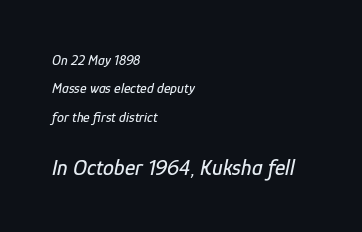
{"italic": "yes", "lean": "right", "slant_degrees": 12, "underline": "no", "align": "left", "line_spacing": "loose", "line_spacing_ratio": 2.03, "letter_spacing": "normal", "letter_spacing_em": 0.0, "larger_block": "second", "size_ratio": 1.57, "glyph_px": 22}
